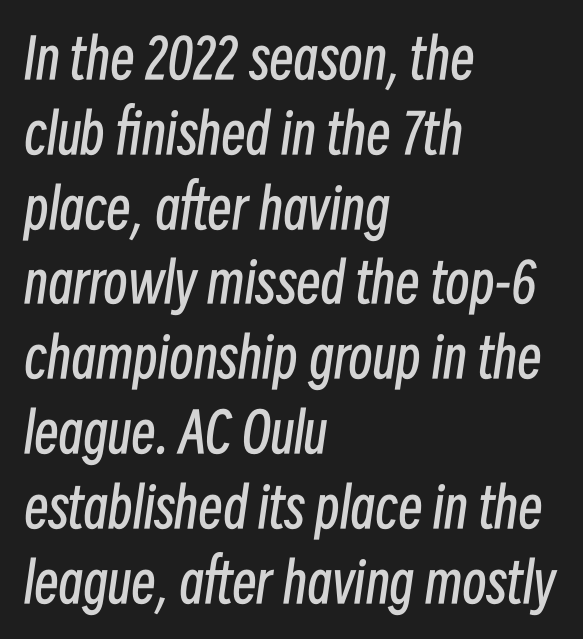
The image shows 55 px regular-weight, condensed type, italic (leaning right); set left-aligned, normal line spacing (1.36x), normal letter spacing, not underlined; low stroke contrast and a medium x-height.
